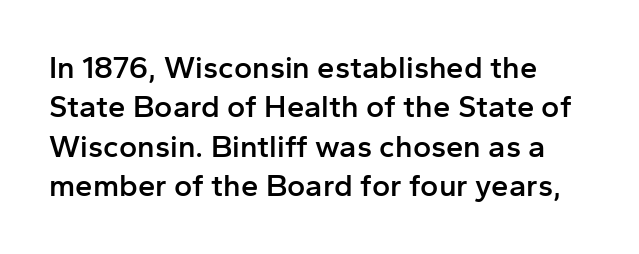
Regular leading. You could not count columns in this text — the font is proportionally spaced. Nothing unusual about the tracking: characters are spaced as the font intends. Clear beneath every line of the passage.
